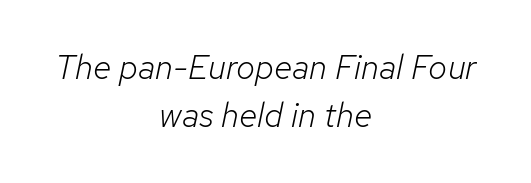
{"italic": "yes", "lean": "right", "slant_degrees": 12, "bold": "no", "weight": "light", "width": "normal", "stroke_contrast": "low", "x_height": "medium", "monospaced": "no", "underline": "no", "align": "center", "line_spacing": "normal", "line_spacing_ratio": 1.42, "letter_spacing": "normal", "letter_spacing_em": 0.0, "glyph_px": 34}
